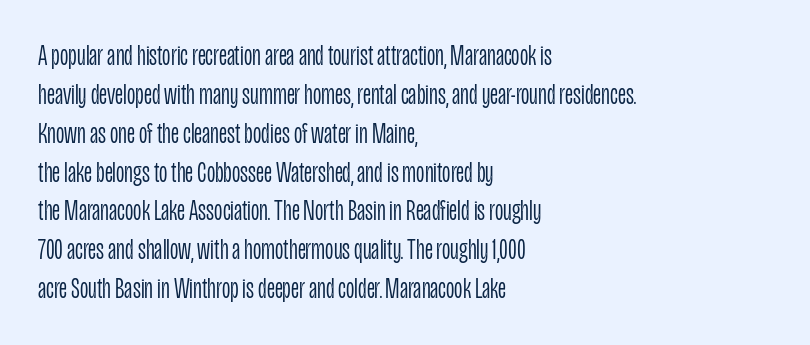
{"serif": "no", "italic": "no", "bold": "no", "weight": "light", "width": "condensed", "stroke_contrast": "low", "x_height": "large", "monospaced": "no", "underline": "no", "align": "left", "line_spacing": "normal", "line_spacing_ratio": 1.34, "letter_spacing": "normal", "letter_spacing_em": 0.0, "glyph_px": 29}
